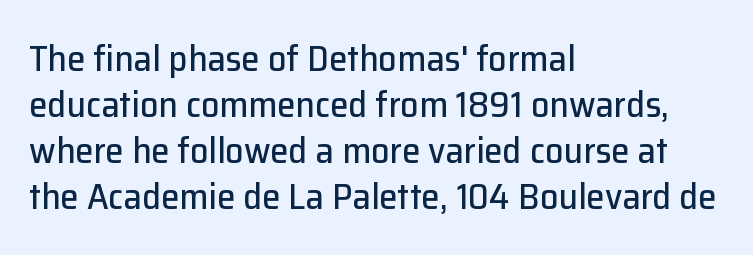
The image shows 37 px sans-serif type, upright; set left-aligned, line spacing 1.24x, normal letter spacing, not underlined; low stroke contrast and a medium x-height.
